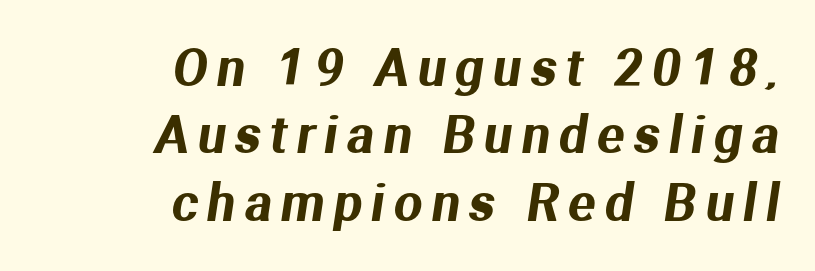
Q: Is the typeface a serif or a sans-serif typeface? A: Sans-serif.
Q: Is the text underlined? A: No.
Q: How is the paragraph aligned? A: Right-aligned.
Q: Is the spacing between lines tight, normal or loose? A: Normal.
Q: Width (condensed, normal, or wide)? A: Normal.
Q: Stroke contrast? A: Medium.
Q: x-height? A: Medium.
Q: Monospaced? A: No.
